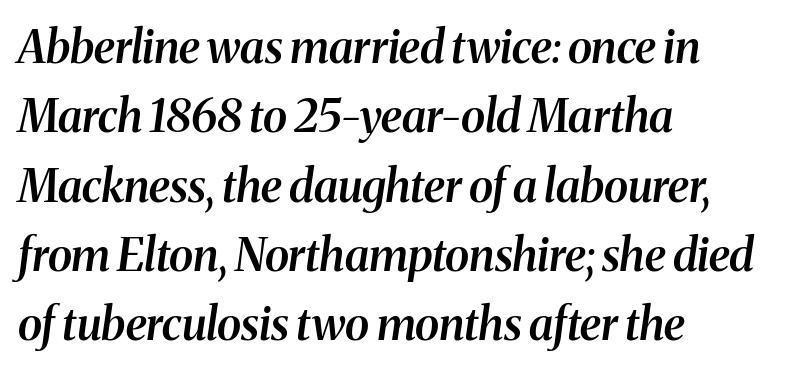
Does the leading feel generous? No, just average. Style check: oblique. A typesetter would call this proportional, since set widths differ per character. Lines of text with bare space underneath. Does the type have serifs? Yes, each stem ends in a small foot. Students, this is semibold: more ink than regular, less than bold.
